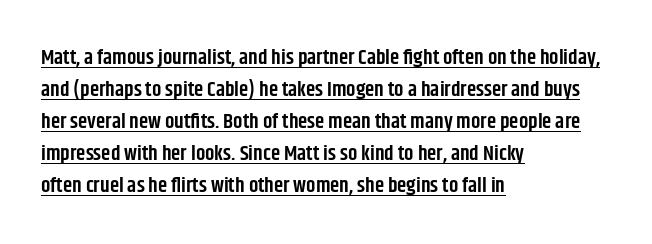
Q: Is the text bold? A: Semi-bold.
Q: Is the text italic (slanted)? A: No, it is upright.
Q: Is the text underlined? A: Yes.
Q: How is the paragraph aligned? A: Left-aligned.
Q: Is the spacing between letters normal or unusually wide? A: Normal.
Q: Is the spacing between lines tight, normal or loose? A: Normal.
